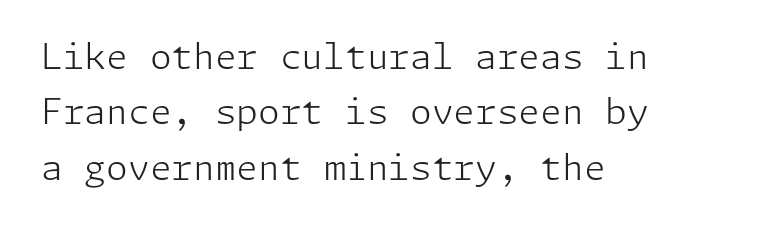
Heaviness? Minimal to ordinary, like unemphasized prose. Nope, not italic — everything's standing straight. Caption: standard tracking, unaltered. These lines are composed in type without serifs. Where is the straight margin? On the left. Underline: absent.
